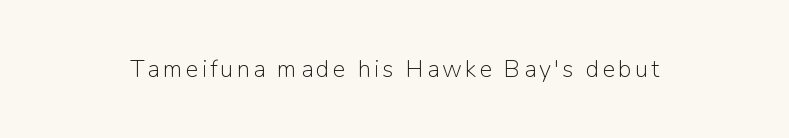
Q: Is the text bold? A: No.
Q: Is the text italic (slanted)? A: No, it is upright.
Q: Is the text underlined? A: No.
